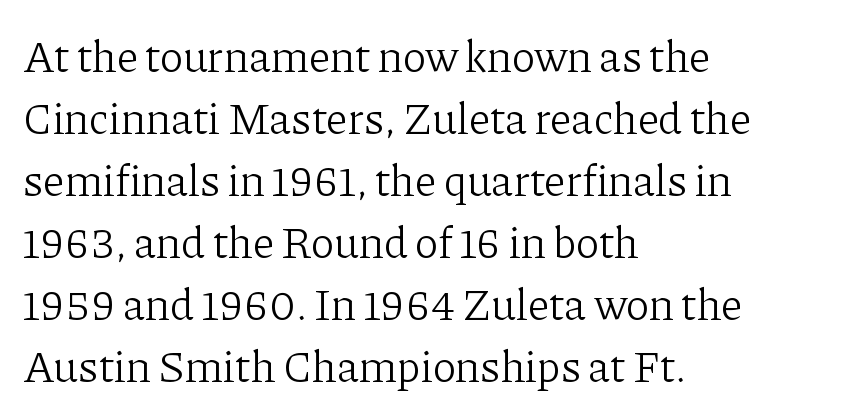
Tracking here is standard; glyphs follow each other at the usual distance. The letters stand straight up with perfectly vertical stems. Do the characters align in a grid? No, the font is proportional. Check where the strokes stop: tiny serifs finish them off. Check under the words: just untouched page. Line spacing here is normal.
